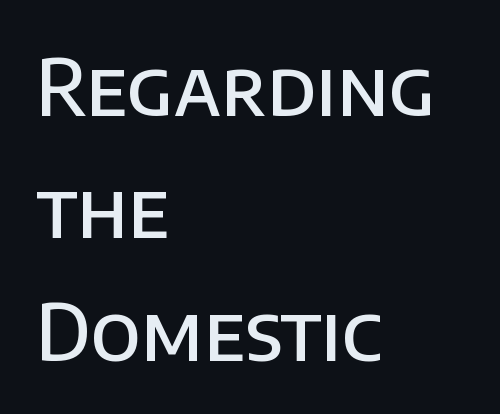
The specimen omits any rule beneath the text block's lines. The type is set solid horizontally, with unmodified tracking. Is this a fixed-width face? No — the glyphs have proportional, varying widths. Is there any slant? The stems are plumb. What weight is shown? A semibold, between regular and bold.
